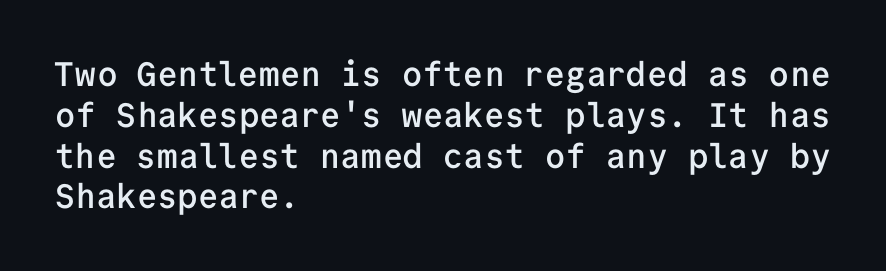
The image shows 34 px semibold sans-serif type, upright, monospaced; set left-aligned, line spacing 1.2x, normal letter spacing, not underlined; low stroke contrast and a medium x-height.
